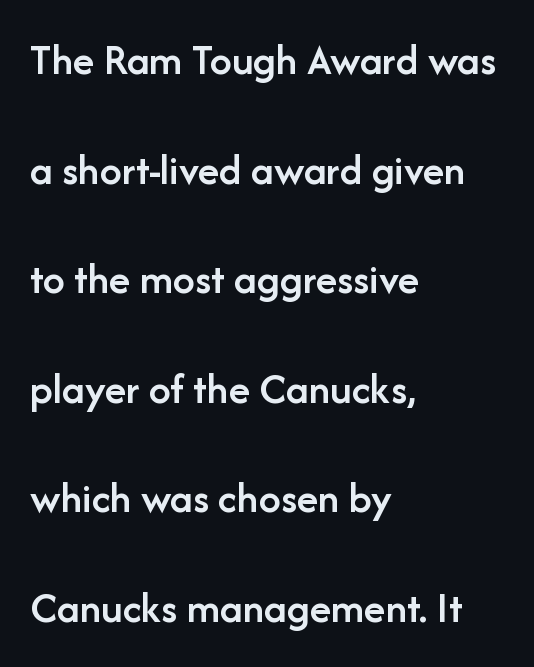
{"serif": "no", "italic": "no", "bold": "semi", "weight": "semibold", "width": "normal", "stroke_contrast": "low", "x_height": "medium", "monospaced": "no", "underline": "no", "align": "left", "line_spacing": "loose", "line_spacing_ratio": 2.49, "letter_spacing": "normal", "letter_spacing_em": 0.0, "glyph_px": 44}
